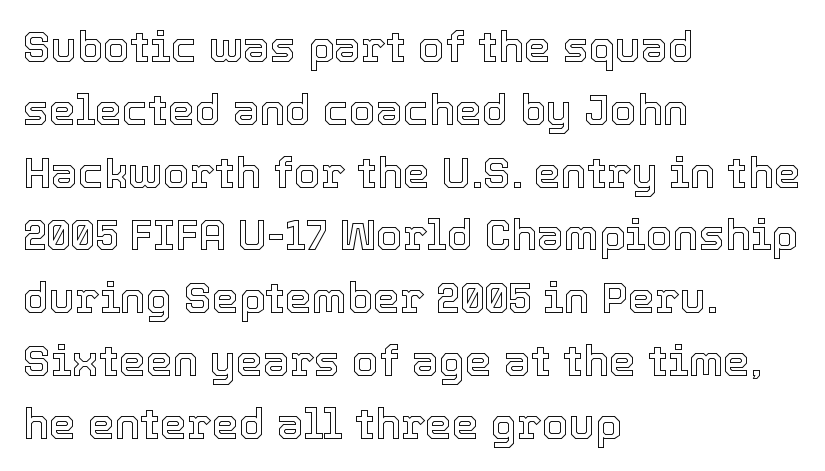
These lines are rendered in a variable-pitch font. Lines of text with bare space underneath. This sample keeps an unexceptional amount of space between lines. Short note: letters normally spaced.
